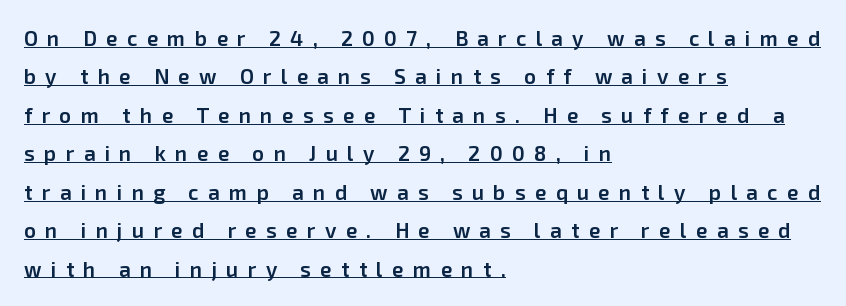
Q: Is the text bold? A: Semi-bold.
Q: Is the text italic (slanted)? A: No, it is upright.
Q: Is the text underlined? A: Yes.
Q: How is the paragraph aligned? A: Left-aligned.
Q: Is the spacing between letters normal or unusually wide? A: Unusually wide.
